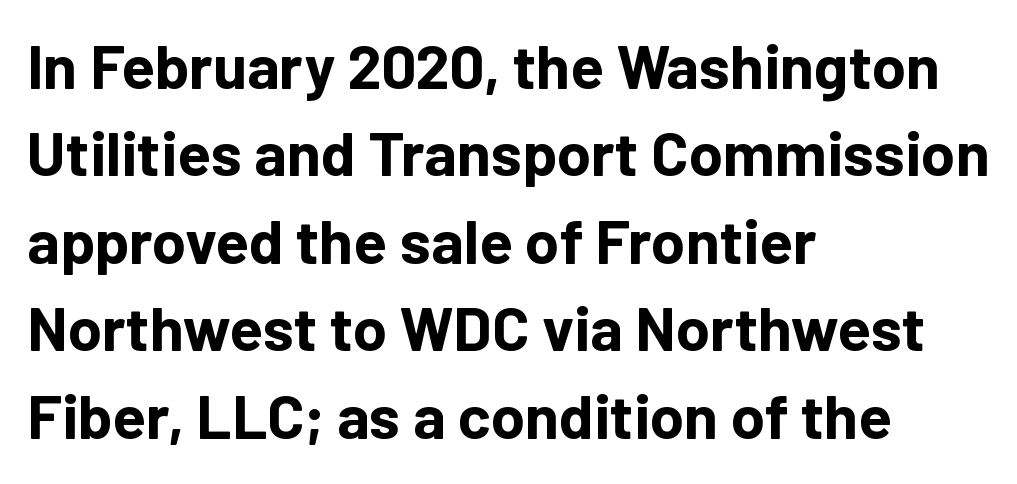
{"serif": "no", "italic": "no", "bold": "yes", "weight": "bold", "width": "normal", "stroke_contrast": "low", "x_height": "medium", "monospaced": "no", "underline": "no", "align": "left", "line_spacing": "normal", "line_spacing_ratio": 1.41, "letter_spacing": "normal", "letter_spacing_em": 0.0, "glyph_px": 62}
